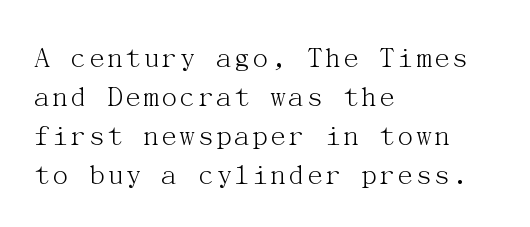
Q: Is the text bold? A: No.
Q: Is the text italic (slanted)? A: No, it is upright.
Q: Is the typeface a serif or a sans-serif typeface? A: Serif.
Q: Is the text underlined? A: No.
Q: How is the paragraph aligned? A: Left-aligned.
Q: Is the spacing between letters normal or unusually wide? A: Normal.
Q: Is the spacing between lines tight, normal or loose? A: Normal.
Q: Width (condensed, normal, or wide)? A: Normal.
Q: Stroke contrast? A: Medium.
Q: x-height? A: Medium.
